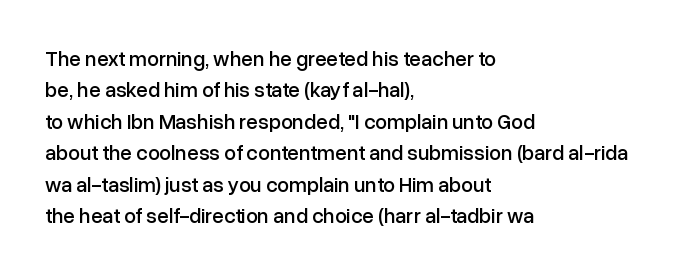
{"italic": "no", "underline": "no", "align": "left", "line_spacing": "normal", "line_spacing_ratio": 1.5, "letter_spacing": "normal", "letter_spacing_em": 0.0, "glyph_px": 21}
